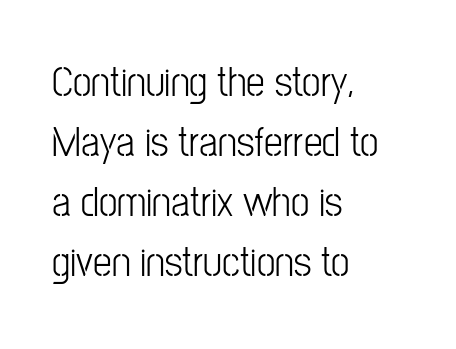
Check under the words: just untouched page. Whoever set this chose a conventional vertical rhythm. You could call the tracking neutral — neither tight nor loose. Visually the block forms a straight wall on the left and a jagged coastline on the right. The lettering holds an erect, upright posture throughout. Think of a printed novel: that variable character pitch is what you see here.
